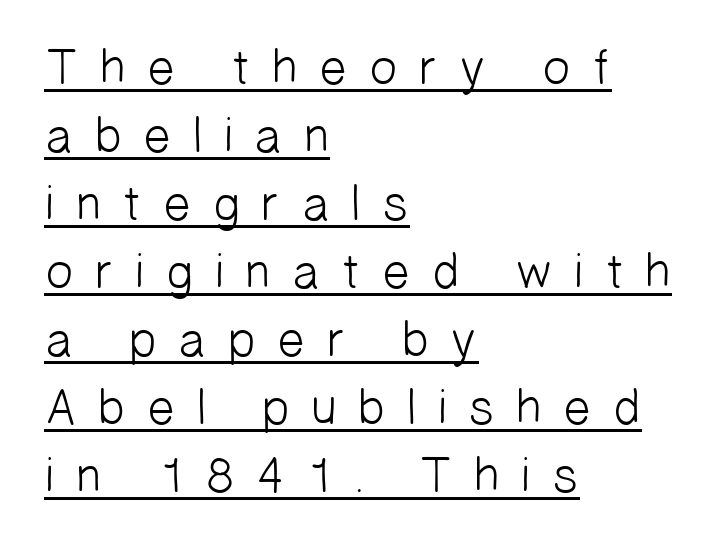
Q: Is the text bold? A: No.
Q: Is the typeface a serif or a sans-serif typeface? A: Sans-serif.
Q: Is the text underlined? A: Yes.
Q: How is the paragraph aligned? A: Left-aligned.
Q: Is the spacing between letters normal or unusually wide? A: Unusually wide.
Q: Is the spacing between lines tight, normal or loose? A: Normal.
Q: Width (condensed, normal, or wide)? A: Normal.
Q: Stroke contrast? A: Low.
Q: x-height? A: Medium.
Q: Monospaced? A: No.
